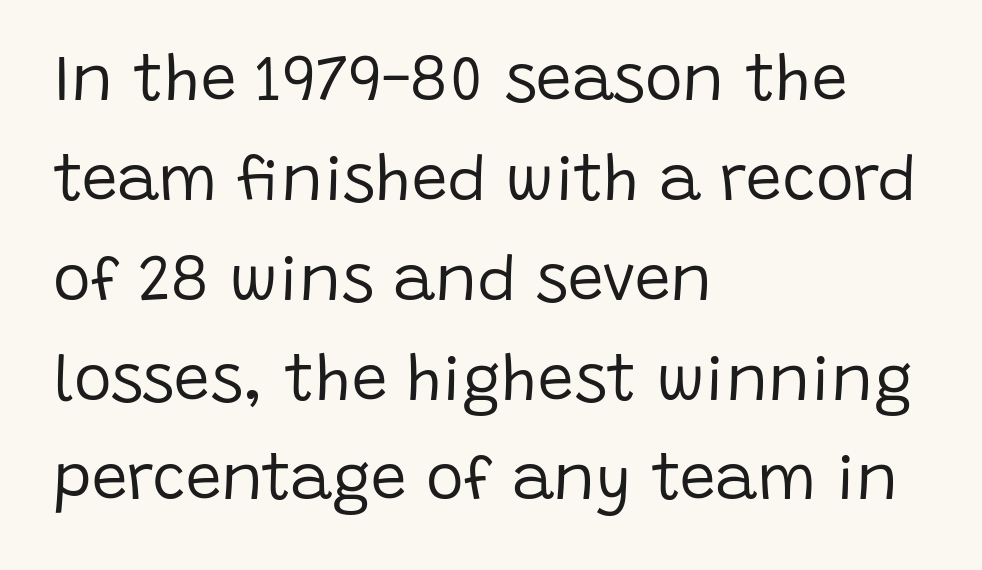
The image shows 64 px regular-weight sans-serif type, upright; set left-aligned, normal line spacing (1.56x), normal letter spacing, not underlined; low stroke contrast and a large x-height.
